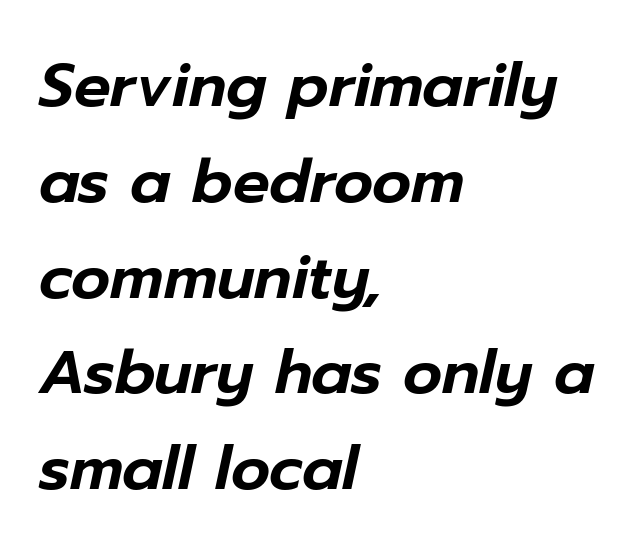
Q: Is the text italic (slanted)? A: Yes, it leans right by about 12 degrees.
Q: Is the text underlined? A: No.
Q: How is the paragraph aligned? A: Left-aligned.
Q: Is the spacing between letters normal or unusually wide? A: Normal.
Q: Is the spacing between lines tight, normal or loose? A: Normal.
Q: Width (condensed, normal, or wide)? A: Normal.
Q: Stroke contrast? A: Low.
Q: x-height? A: Medium.
Q: Monospaced? A: No.
